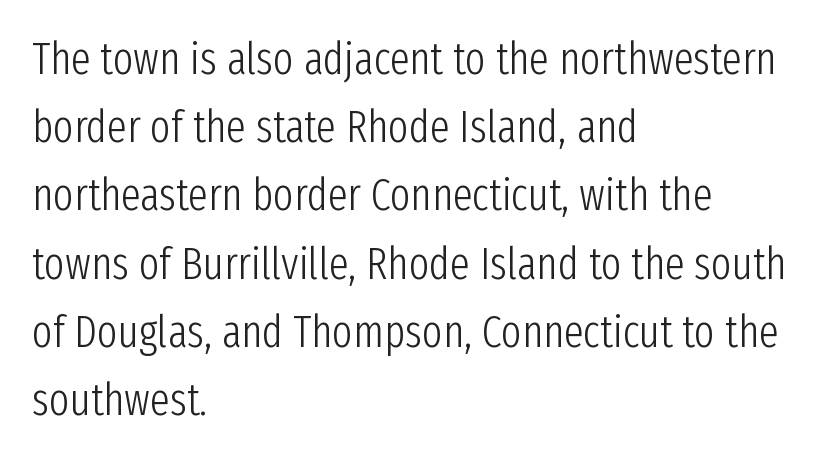
This sample keeps an unexceptional amount of space between lines. The letters advance in unequal steps, a hallmark of proportional type. This sample uses plain, unmodified letter spacing. No chunkiness to these letters — they're not bold.
